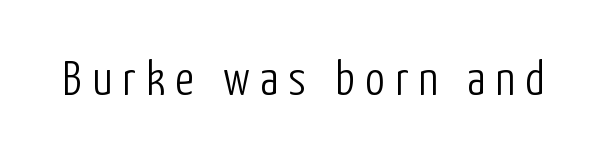
{"serif": "no", "italic": "no", "bold": "no", "weight": "light", "width": "condensed", "stroke_contrast": "low", "x_height": "medium", "monospaced": "no", "underline": "no", "letter_spacing": "wide", "letter_spacing_em": 0.21, "glyph_px": 49}
